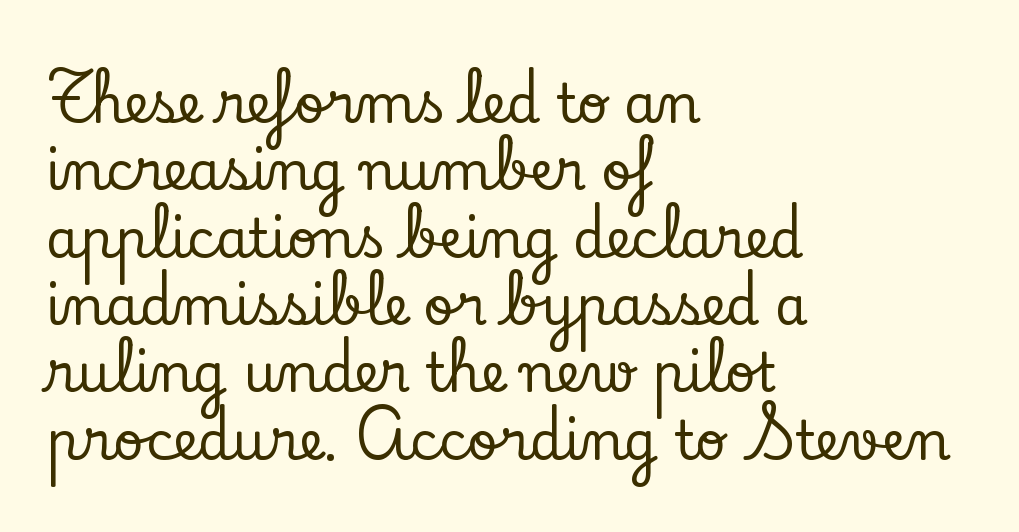
Check the space under the baseline: it is left empty. If you measured baseline to baseline, you'd find a middling distance. Posture: straight, roman, zero tilt. A typesetter would call this zero additional tracking. What kind of face is this? One with serifs. Where is the straight margin? On the left.
